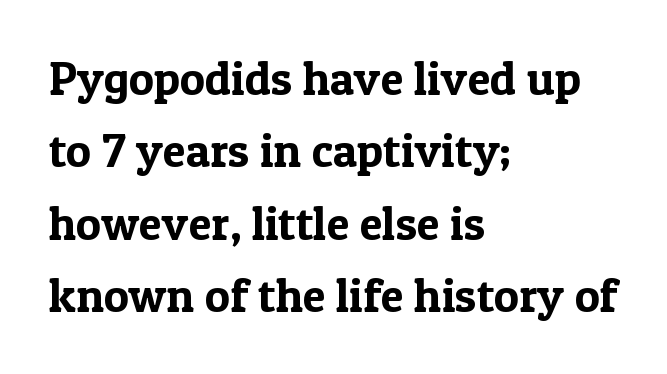
Q: Is the text italic (slanted)? A: No, it is upright.
Q: Is the typeface a serif or a sans-serif typeface? A: Serif.
Q: Is the text underlined? A: No.
Q: How is the paragraph aligned? A: Left-aligned.
Q: Is the spacing between letters normal or unusually wide? A: Normal.
Q: Is the spacing between lines tight, normal or loose? A: Normal.
Q: Width (condensed, normal, or wide)? A: Normal.
Q: x-height? A: Medium.
Q: Monospaced? A: No.
